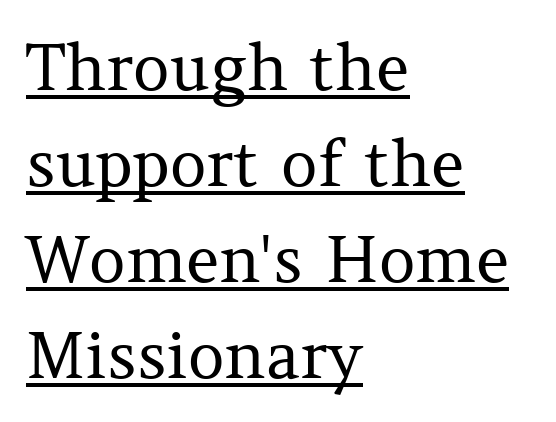
In terms of letterspacing, this is plain default setting. The words here are underlined. The face looks like a standard text weight, possibly lighter. The face used here is seriffed, in the tradition of book romans. The text block is weighted toward the left margin, trailing off unevenly rightward.
